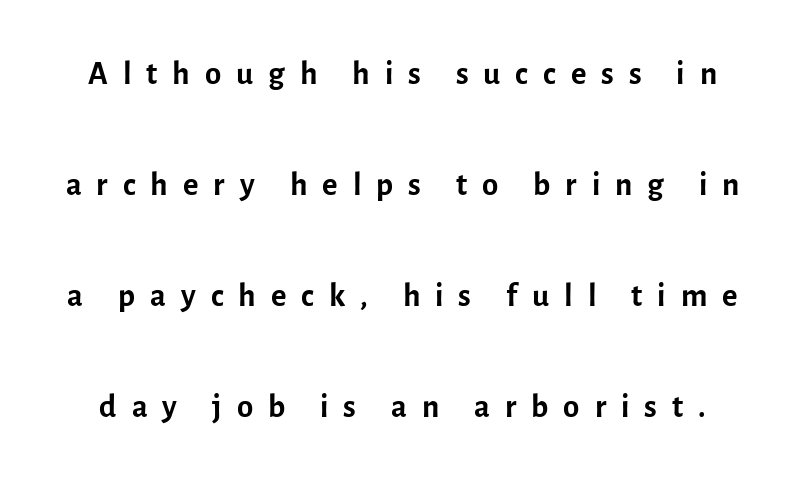
{"serif": "no", "italic": "no", "bold": "no", "weight": "regular", "width": "normal", "x_height": "medium", "monospaced": "no", "underline": "no", "align": "center", "line_spacing": "loose", "line_spacing_ratio": 2.36, "letter_spacing": "wide", "letter_spacing_em": 0.32, "glyph_px": 47}
